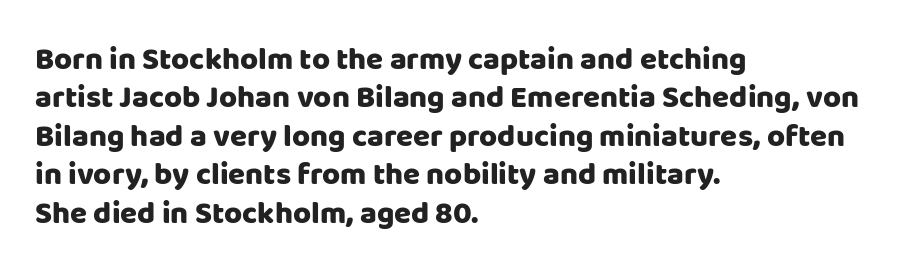
The image shows 31 px heavy sans-serif type, upright; set left-aligned, line spacing 1.24x, normal letter spacing, not underlined; low stroke contrast and a large x-height.
